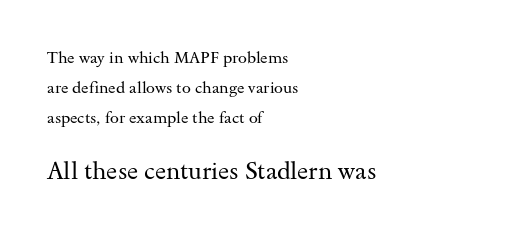
Q: Is the text bold? A: No.
Q: Is the text italic (slanted)? A: No, it is upright.
Q: Is the text underlined? A: No.
Q: How is the paragraph aligned? A: Left-aligned.
Q: Is the spacing between letters normal or unusually wide? A: Normal.
Q: Which block of text is set in a larger size, the first (top) or the second (bottom)? A: The second (bottom) one.
